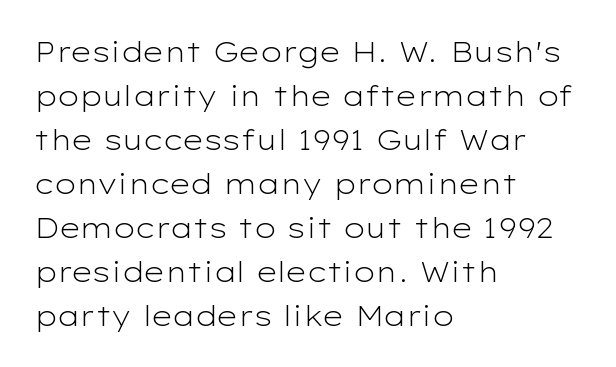
{"serif": "no", "italic": "no", "bold": "no", "weight": "light", "width": "wide", "stroke_contrast": "low", "x_height": "medium", "monospaced": "no", "underline": "no", "align": "left", "line_spacing": "normal", "line_spacing_ratio": 1.57, "letter_spacing": "normal", "letter_spacing_em": 0.0, "glyph_px": 28}
